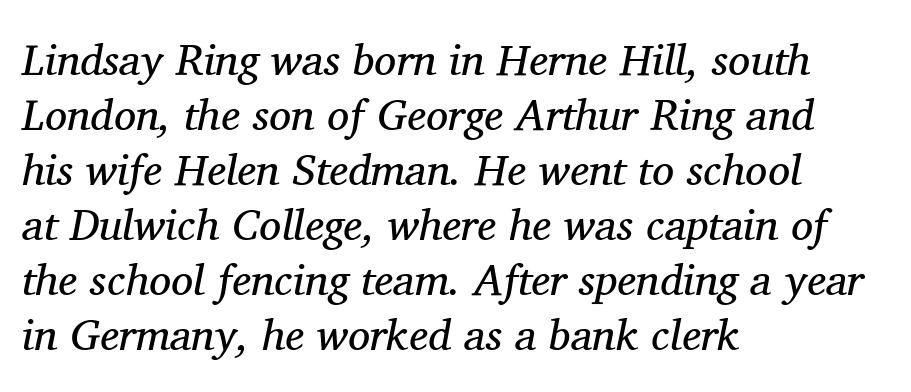
Characters are canted at an angle relative to the baseline's perpendicular. Is there much room between lines? A standard amount, neither cramped nor airy. Does the type have serifs? Yes, each stem ends in a small foot. The gaps between neighbouring characters are ordinary and unremarkable. The words here are not underlined. Each letter keeps its own natural width here, so spacing adapts to shape.
